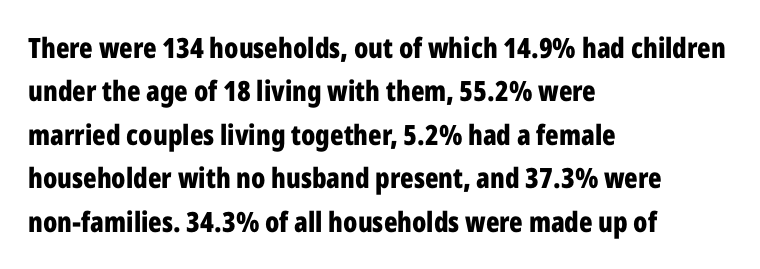
{"serif": "no", "italic": "no", "bold": "yes", "weight": "bold", "width": "condensed", "stroke_contrast": "low", "x_height": "medium", "monospaced": "no", "underline": "no", "align": "left", "line_spacing": "normal", "line_spacing_ratio": 1.55, "letter_spacing": "normal", "letter_spacing_em": 0.0, "glyph_px": 28}
